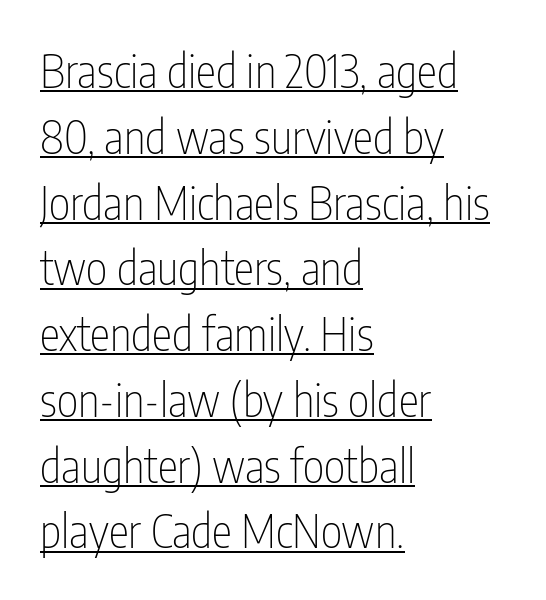
{"serif": "no", "italic": "no", "bold": "no", "weight": "thin", "width": "condensed", "stroke_contrast": "low", "x_height": "medium", "monospaced": "no", "underline": "yes", "align": "left", "line_spacing": "normal", "line_spacing_ratio": 1.43, "letter_spacing": "normal", "letter_spacing_em": 0.0, "glyph_px": 46}
